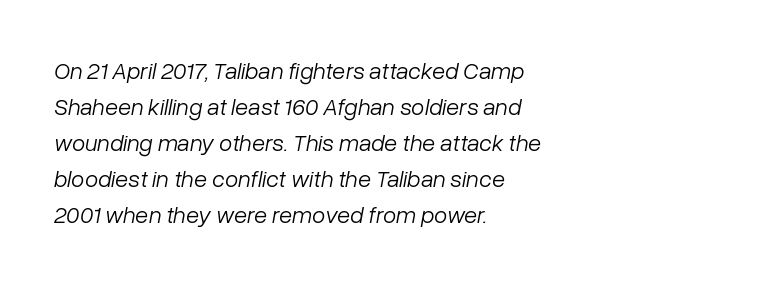
This sample uses plain, unmodified letter spacing. The text carries the slant typical of an italic or oblique font. Caption: face not bold, strokes unweighted. Descenders hang freely into open space. The passage is arranged the way most books set body copy — flush left. If you measured baseline to baseline, you'd find a middling distance.
